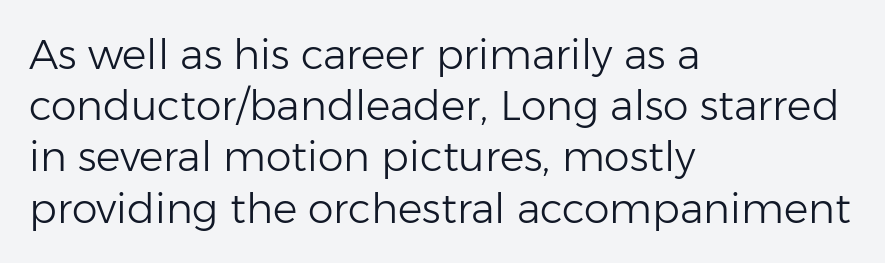
Notice how the passage keeps a crisp vertical edge on the left only. The rows are spaced the way most documents space them. Every character sits straight up, as roman type does. Looks like regular typesetting: each glyph gets only the width it needs. Stroke thickness stays within the range of a standard reading face or lighter. Letter spacing: default.
